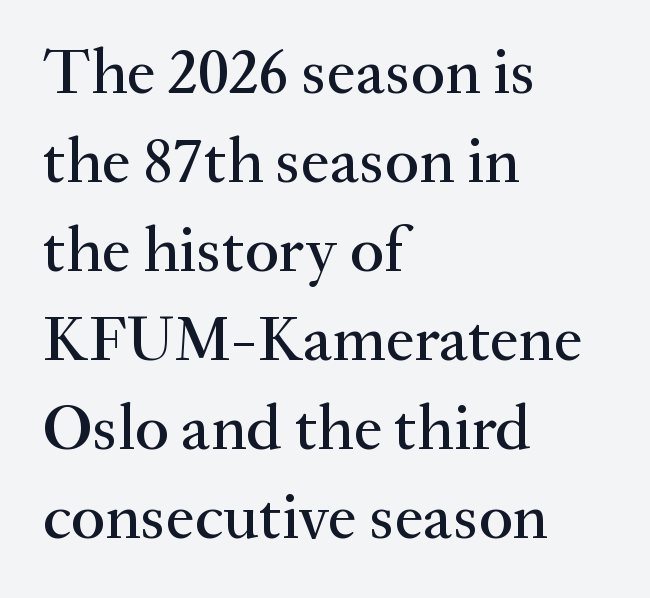
Q: Is the text italic (slanted)? A: No, it is upright.
Q: Is the typeface a serif or a sans-serif typeface? A: Serif.
Q: Is the text underlined? A: No.
Q: How is the paragraph aligned? A: Left-aligned.
Q: Is the spacing between letters normal or unusually wide? A: Normal.
Q: Is the spacing between lines tight, normal or loose? A: Normal.
Q: Width (condensed, normal, or wide)? A: Normal.
Q: Stroke contrast? A: Medium.
Q: x-height? A: Small.
Q: Monospaced? A: No.
